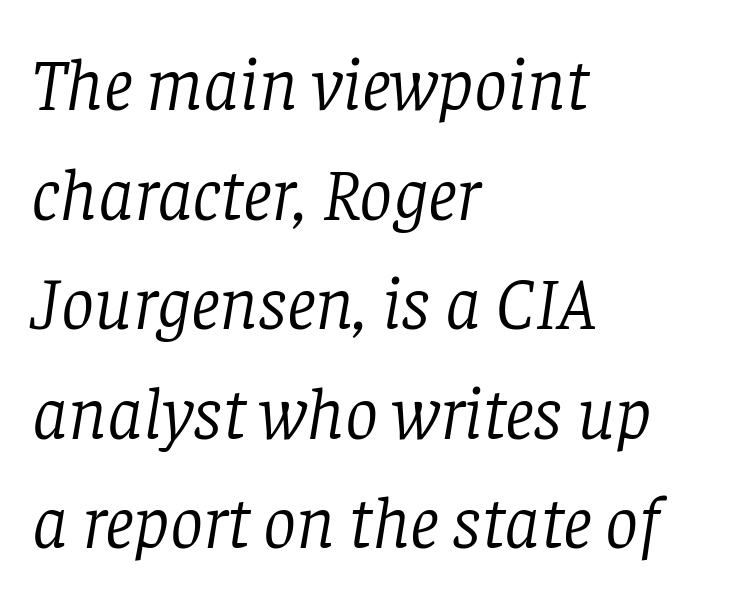
Is there much room between lines? A standard amount, neither cramped nor airy. Compared with a typical body face, this is equally light or lighter still. Notice how the stems are inclined rather than vertical — that's the hallmark of italics. Characters follow at the spacing the type designer built in. Nobody drew a line under any word here.
